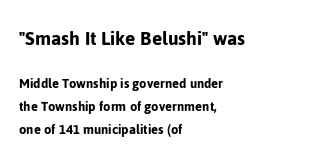
Q: Is the text italic (slanted)? A: No, it is upright.
Q: Is the text underlined? A: No.
Q: How is the paragraph aligned? A: Left-aligned.
Q: Is the spacing between letters normal or unusually wide? A: Normal.
Q: Is the spacing between lines tight, normal or loose? A: Normal.
Q: Which block of text is set in a larger size, the first (top) or the second (bottom)? A: The first (top) one.
